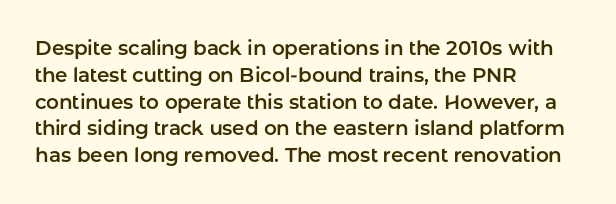
The vertical gap from one line to the next is medium. The letters sit at their default tracking, neither squeezed nor spread. A student would call this left alignment; a typographer would say flush left, rag right. Does the lettering tilt? It doesn't — this is upright.
